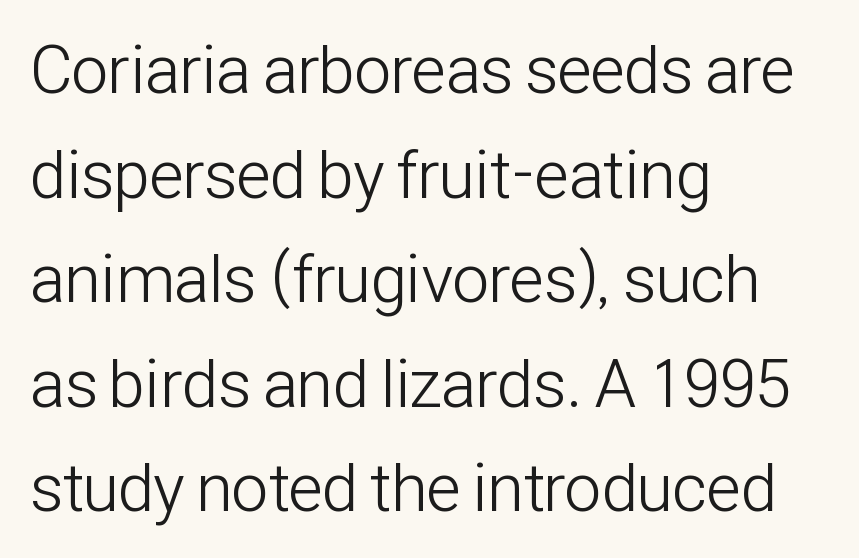
{"serif": "no", "italic": "no", "bold": "no", "weight": "light", "width": "condensed", "stroke_contrast": "low", "x_height": "medium", "monospaced": "no", "underline": "no", "align": "left", "line_spacing": "normal", "line_spacing_ratio": 1.56, "letter_spacing": "normal", "letter_spacing_em": 0.0, "glyph_px": 67}
